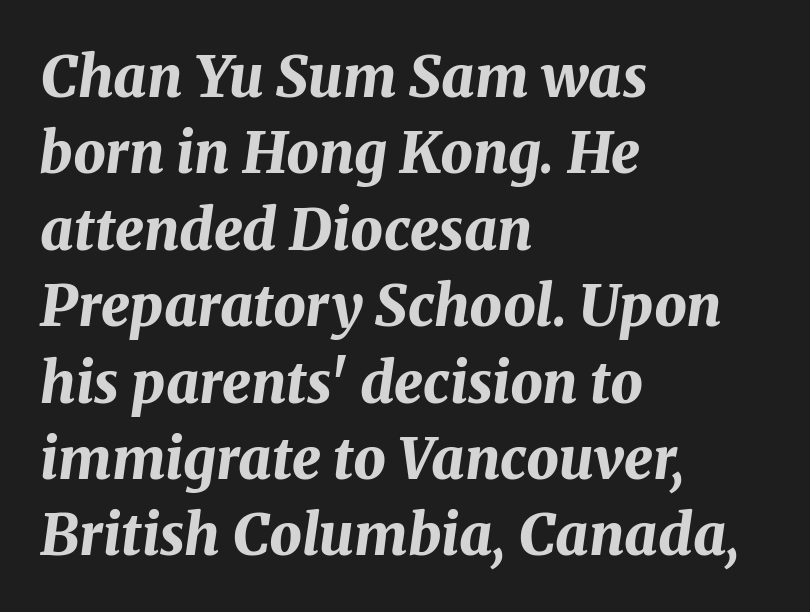
The image shows 57 px bold type, italic (leaning right); set left-aligned, normal line spacing (1.34x), normal letter spacing, not underlined; medium stroke contrast and a medium x-height.
